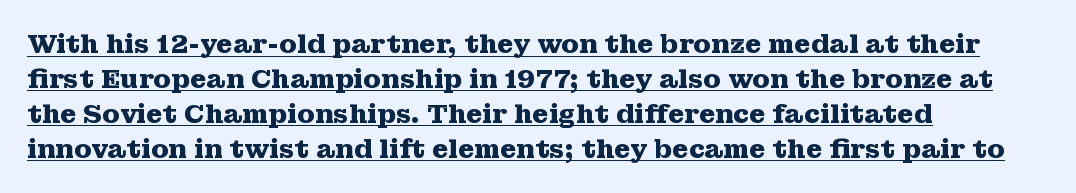
{"italic": "no", "bold": "yes", "underline": "yes", "align": "left", "line_spacing": "normal", "line_spacing_ratio": 1.34, "letter_spacing": "normal", "letter_spacing_em": 0.0, "glyph_px": 26}
